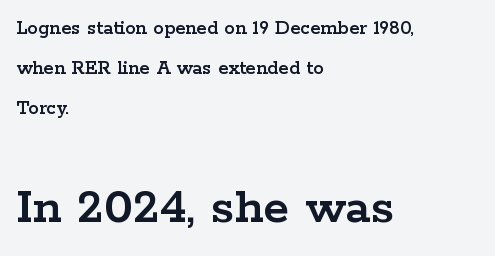
{"serif": "yes", "italic": "no", "width": "wide", "stroke_contrast": "low", "x_height": "medium", "monospaced": "no", "underline": "no", "align": "left", "line_spacing": "loose", "line_spacing_ratio": 1.9, "letter_spacing": "normal", "letter_spacing_em": 0.0, "larger_block": "second", "size_ratio": 2.52, "glyph_px": 53}
